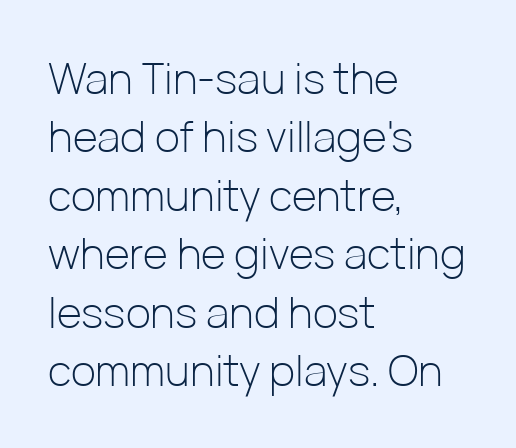
{"serif": "no", "italic": "no", "bold": "no", "weight": "light", "width": "normal", "stroke_contrast": "low", "x_height": "medium", "monospaced": "no", "underline": "no", "align": "left", "line_spacing": "normal", "line_spacing_ratio": 1.36, "letter_spacing": "normal", "letter_spacing_em": 0.0, "glyph_px": 43}
